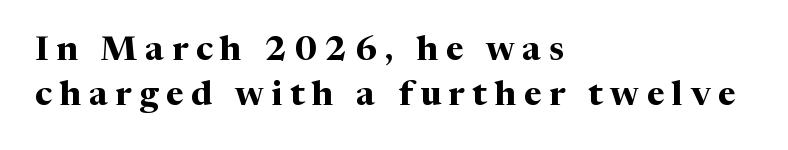
The image shows 34 px bold serif type, upright; set left-aligned, normal line spacing (1.31x), unusually wide letter spacing (+0.23 em), not underlined; medium stroke contrast and a medium x-height.
